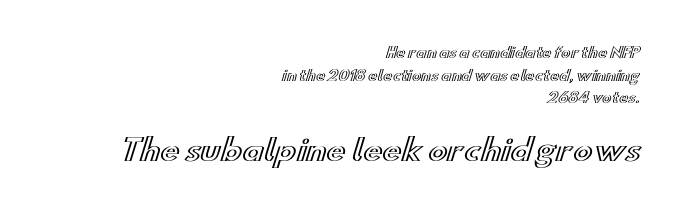
The image shows 29 px wide type; set right-aligned, normal line spacing (1.62x), normal letter spacing, not underlined; the second (bottom) block is 2.07x larger; a small x-height.
